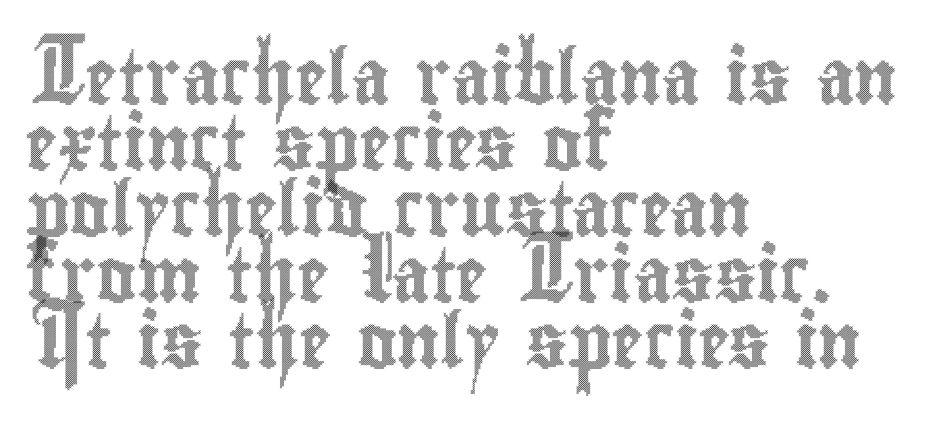
Q: Is the text italic (slanted)? A: No, it is upright.
Q: Is the text underlined? A: No.
Q: How is the paragraph aligned? A: Left-aligned.
Q: Is the spacing between letters normal or unusually wide? A: Normal.
Q: Width (condensed, normal, or wide)? A: Condensed.
Q: x-height? A: Small.
Q: Monospaced? A: No.
